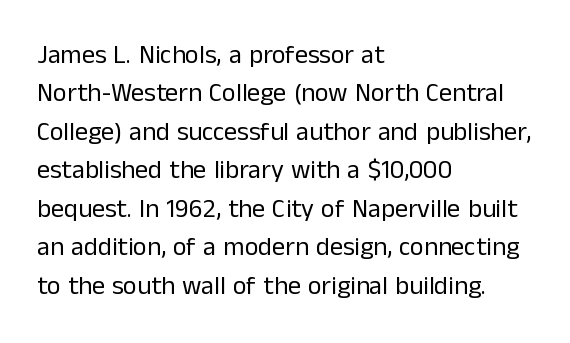
Leftover space on each line is placed entirely after the last word. The font sits on the lighter half of the weight spectrum, regular included. Here the glyphs are tracked normally, forming tight word shapes. Evenly set lines give the paragraph a standard silhouette. The area under the type is left untouched. The letters stand upright; this is a roman face.
